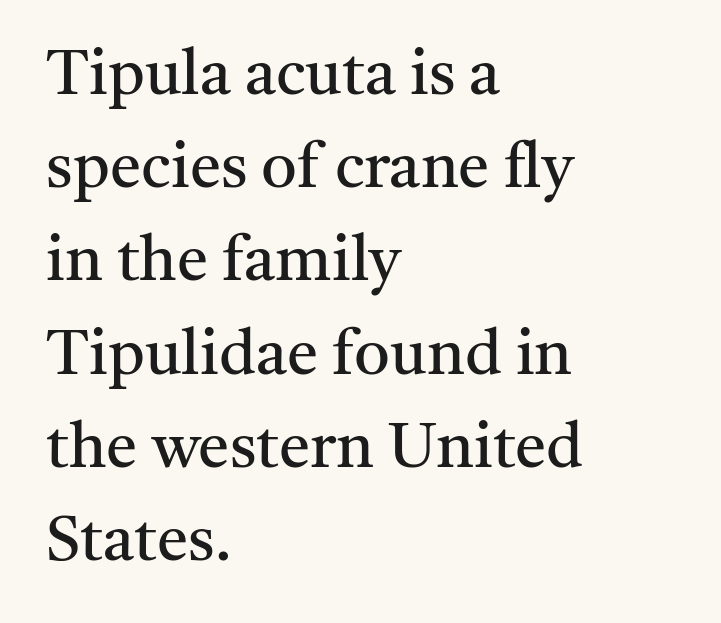
Type style note: has serifs. The tracking reads as untouched default to a designer's eye. Rendered with straight, roman letterforms. The passage shown is typed in a proportional face where columns would drift. The rows are spaced the way most documents space them.
